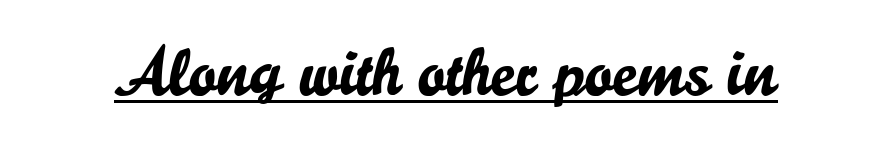
The rendering uses natural spacing where letterforms have individual widths. The glyphs are accompanied by a horizontal stroke just below them. The letterforms sit shoulder to shoulder at normal distance. What kind of face is this? One without serifs — a sans.
